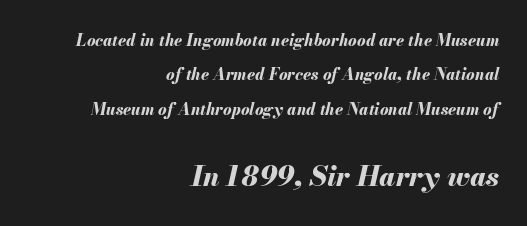
{"italic": "yes", "lean": "right", "slant_degrees": 13, "bold": "yes", "weight": "bold", "width": "normal", "stroke_contrast": "medium", "x_height": "small", "monospaced": "no", "underline": "no", "align": "right", "line_spacing": "loose", "line_spacing_ratio": 2.15, "letter_spacing": "normal", "letter_spacing_em": 0.0, "larger_block": "second", "size_ratio": 1.75, "glyph_px": 28}
